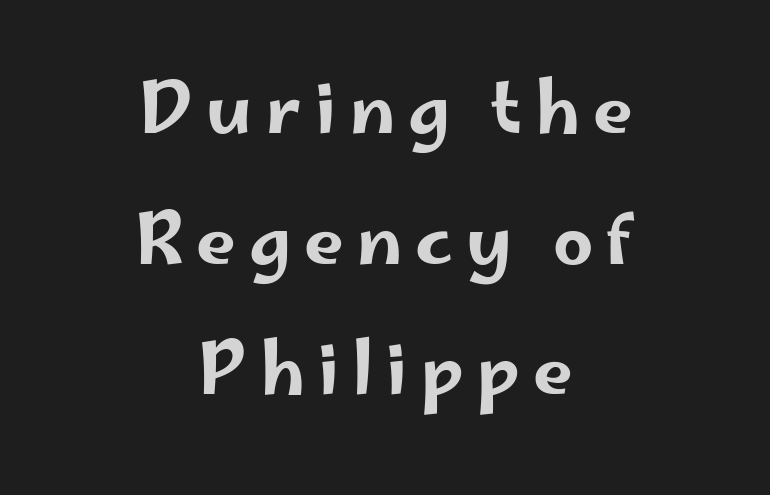
This sample uses a sans-serif face. Every stem runs plumb, perpendicular to the baseline. Do the characters align in a grid? No, the font is proportional. This rendering features lettering with no underline.
